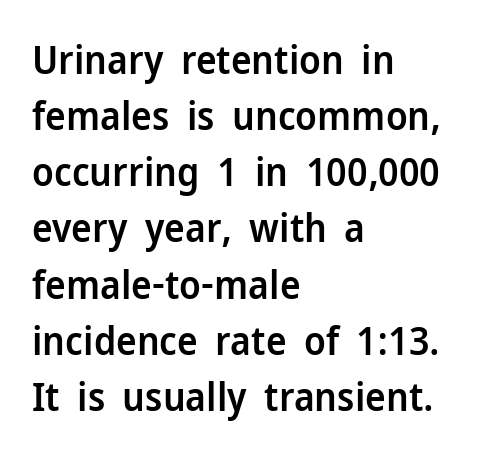
The image shows 39 px semibold sans-serif type, upright; set left-aligned, normal line spacing (1.44x), normal letter spacing, not underlined; low stroke contrast and a medium x-height.
